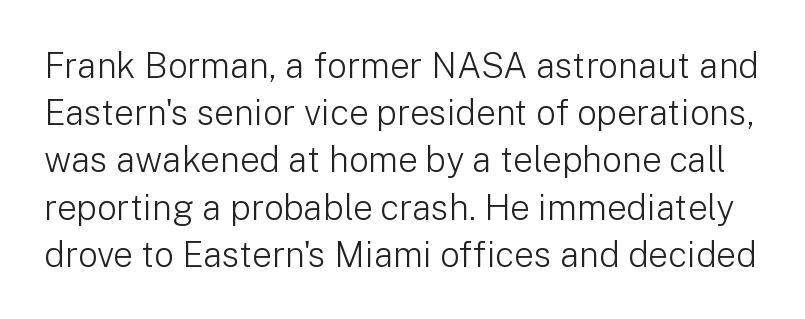
{"serif": "no", "italic": "no", "bold": "no", "weight": "light", "width": "normal", "stroke_contrast": "low", "x_height": "medium", "monospaced": "no", "underline": "no", "line_spacing": "normal", "line_spacing_ratio": 1.35, "letter_spacing": "normal", "letter_spacing_em": 0.0, "glyph_px": 35}
